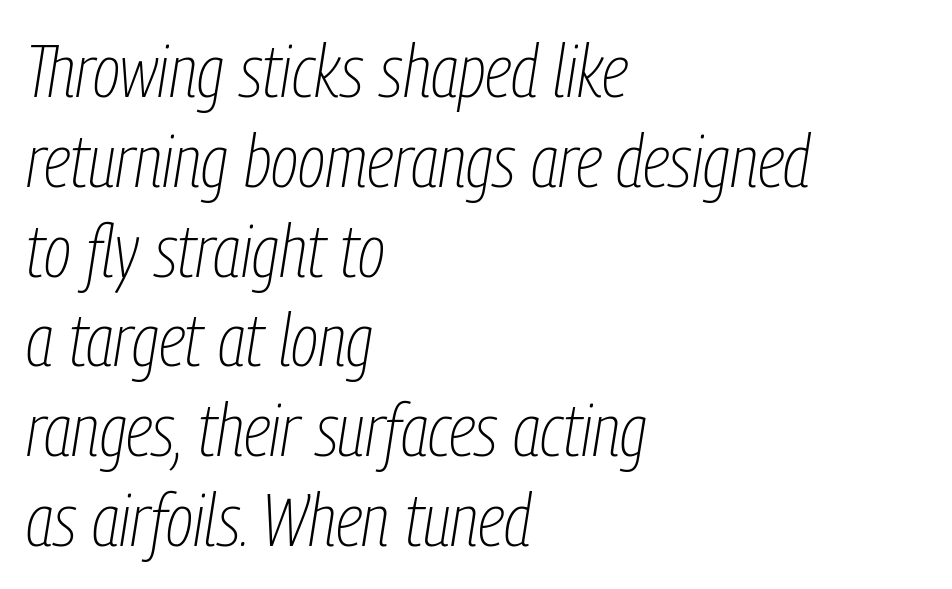
The image shows 73 px thin, condensed type, italic (leaning right); set left-aligned, line spacing 1.23x, normal letter spacing, not underlined; low stroke contrast and a medium x-height.
